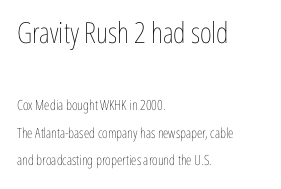
Of the two passages, the one on top uses the larger point size. Which margin do the lines hug? The left one — the right edge is uneven. Each new line begins a long way beneath the previous one. Anything drawn beneath the words? Only blank space.
